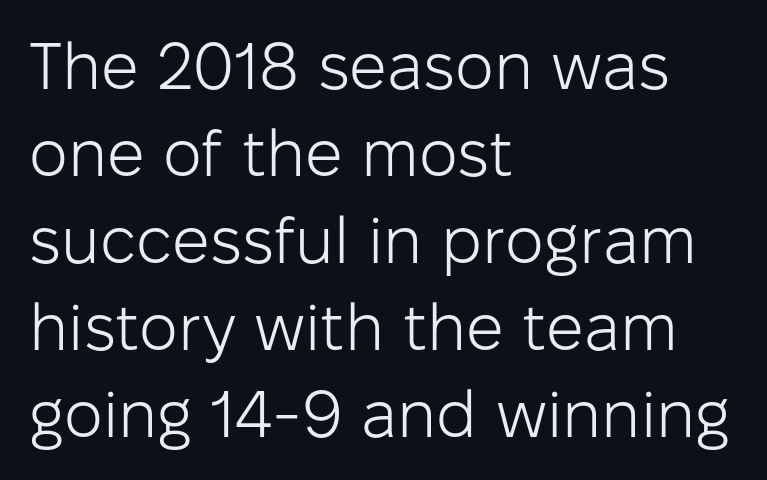
{"serif": "no", "italic": "no", "bold": "no", "weight": "light", "width": "normal", "stroke_contrast": "low", "x_height": "medium", "monospaced": "no", "underline": "no", "align": "left", "line_spacing": "normal", "line_spacing_ratio": 1.32, "letter_spacing": "normal", "letter_spacing_em": 0.0, "glyph_px": 66}
